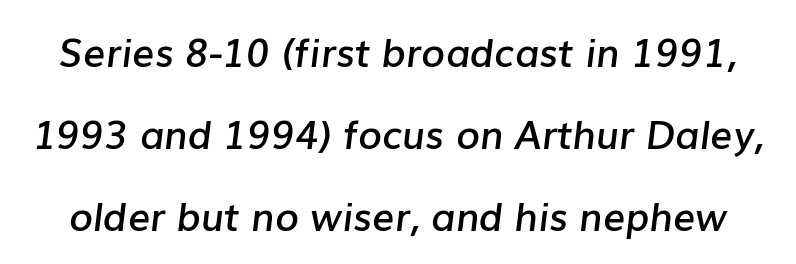
The passage shown is semibold, sitting just below true bold. Spacing verdict: proportional, widths tailored to each character. Would a proofreader flag this as italicized? Yes. Rows of type keep a wide berth in the vertical direction. Unmarked baselines from the first word to the last. There is no visible air inserted between adjacent glyphs.
